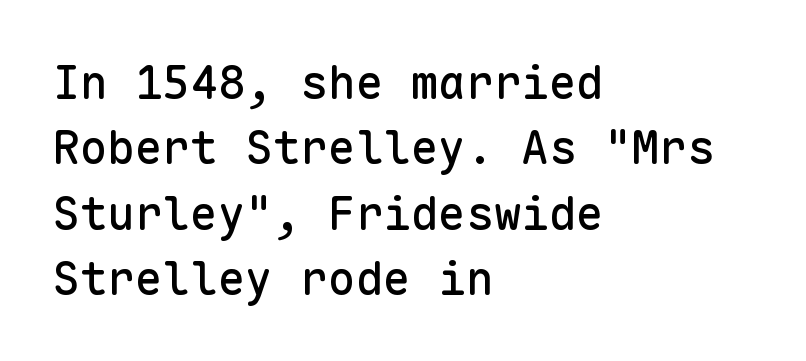
Q: Is the text italic (slanted)? A: No, it is upright.
Q: Is the typeface a serif or a sans-serif typeface? A: Sans-serif.
Q: Is the text underlined? A: No.
Q: How is the paragraph aligned? A: Left-aligned.
Q: Is the spacing between letters normal or unusually wide? A: Normal.
Q: Is the spacing between lines tight, normal or loose? A: Normal.
Q: Width (condensed, normal, or wide)? A: Normal.
Q: Stroke contrast? A: Low.
Q: x-height? A: Medium.
Q: Monospaced? A: Yes.
